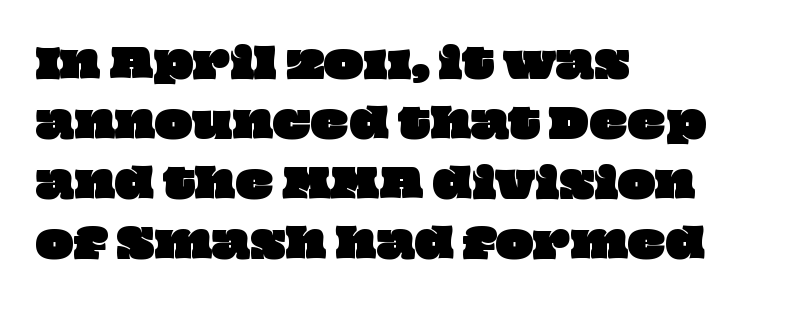
The image shows 40 px wide type; set left-aligned, normal line spacing (1.5x), normal letter spacing, not underlined; low stroke contrast and a large x-height.
